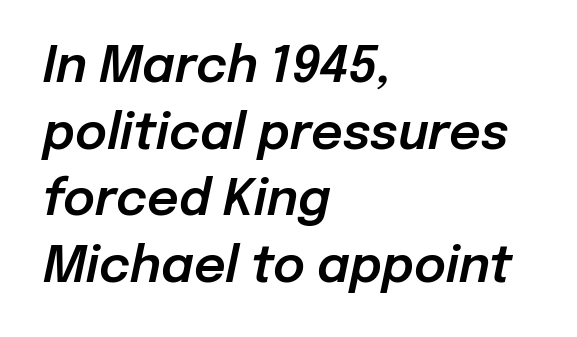
The glyphs are unaccompanied by any horizontal stroke below them. The letterforms sit shoulder to shoulder at normal distance. Spacing verdict: proportional, widths tailored to each character. Each new line begins a customary step beneath the previous one. An italicized treatment has been applied to the whole sample.
